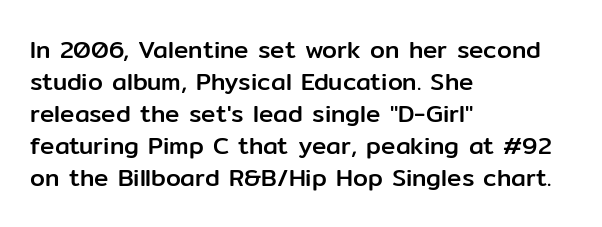
No italicization has been applied; the sample stays upright. The vertical gap from one line to the next is medium. Standard letterfit; no display-style spreading of the glyphs. The passage is arranged the way most books set body copy — flush left. Rule under the text: the space is simply empty.
